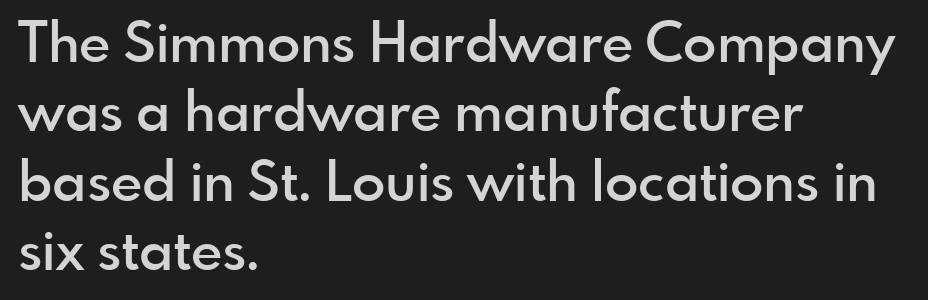
Has an underline been added? It has not. Every letter is mildly thick-stroked: semibold rather than bold. There is no visible air inserted between adjacent glyphs. Does the lettering tilt? It doesn't — this is upright. Quick note: interline space is typical. The glyphs in this specimen are sans serif.
